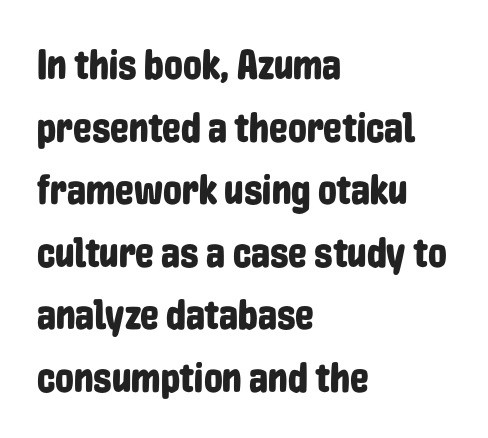
Q: Is the text italic (slanted)? A: No, it is upright.
Q: Is the typeface a serif or a sans-serif typeface? A: Sans-serif.
Q: Is the text underlined? A: No.
Q: How is the paragraph aligned? A: Left-aligned.
Q: Is the spacing between letters normal or unusually wide? A: Normal.
Q: Is the spacing between lines tight, normal or loose? A: Normal.
Q: Width (condensed, normal, or wide)? A: Condensed.
Q: Stroke contrast? A: Low.
Q: x-height? A: Medium.
Q: Monospaced? A: No.
